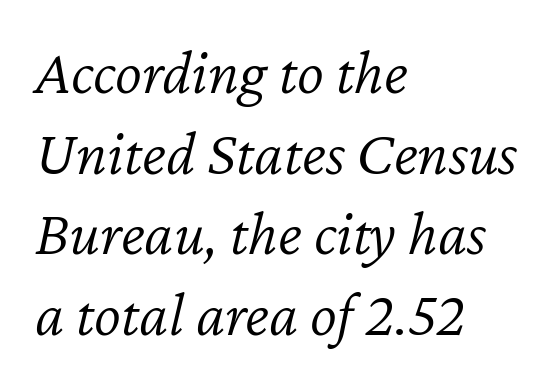
The image shows 64 px light type, italic (leaning right); set left-aligned, normal line spacing (1.26x), normal letter spacing, not underlined; low stroke contrast and a medium x-height.
